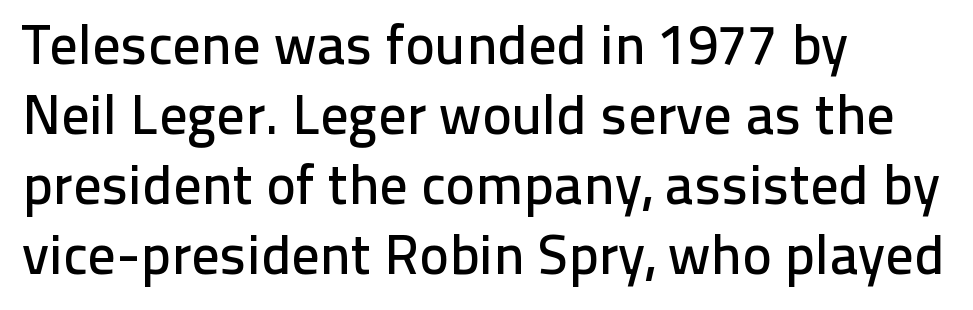
Default kerning and tracking; the words read as compact shapes. The rendering shows plain stroke endings on the letterforms — a sans-serif design. The letters stand straight up with perfectly vertical stems. The lines are quadded left.
